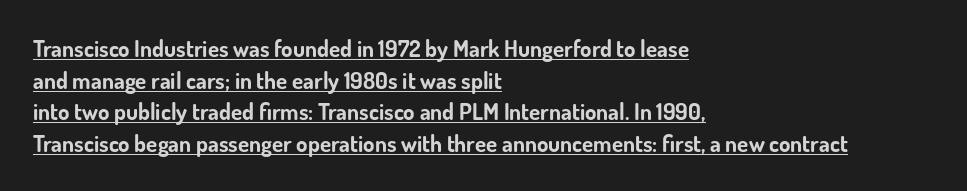
On the weight axis this lands at bold, roughly 700. Looks like someone drew a line under every word here. The letterforms sit shoulder to shoulder at normal distance. The space between consecutive lines is moderate. Compared with a centered layout, this one pins lines to the left instead. A roman cut, with each character standing at attention.
